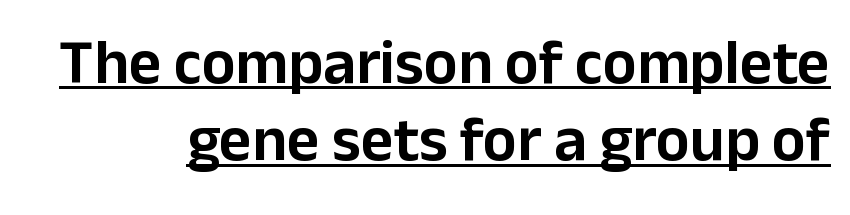
Q: Is the text italic (slanted)? A: No, it is upright.
Q: Is the typeface a serif or a sans-serif typeface? A: Sans-serif.
Q: Is the text underlined? A: Yes.
Q: Is the spacing between letters normal or unusually wide? A: Normal.
Q: Width (condensed, normal, or wide)? A: Normal.
Q: Stroke contrast? A: Low.
Q: x-height? A: Medium.
Q: Monospaced? A: No.
